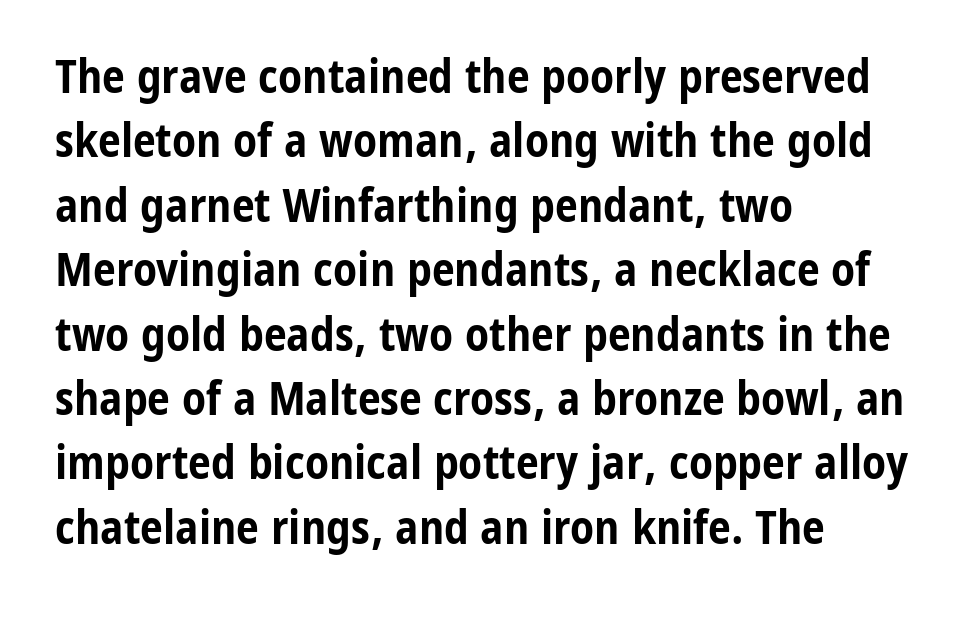
{"serif": "no", "italic": "no", "bold": "yes", "weight": "bold", "width": "condensed", "stroke_contrast": "low", "x_height": "medium", "monospaced": "no", "underline": "no", "align": "left", "line_spacing": "normal", "line_spacing_ratio": 1.4, "letter_spacing": "normal", "letter_spacing_em": 0.0, "glyph_px": 46}
